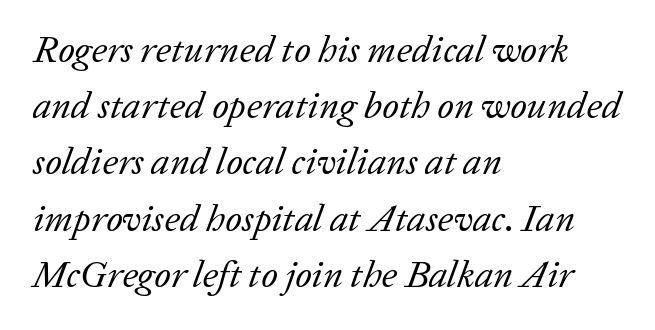
This rendering features lettering with no underline. Between one letter and the next there's only the usual sliver of space. You can tell from the footed stems that serif type was used. Alignment: flush left. The strokes carry an ordinary text weight at most.
